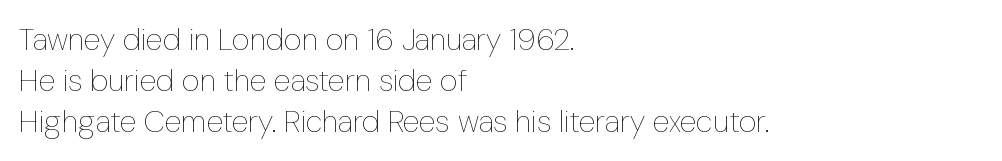
The image shows 31 px thin, condensed type, upright; set left-aligned, normal line spacing (1.32x), normal letter spacing, not underlined; low stroke contrast and a medium x-height.
